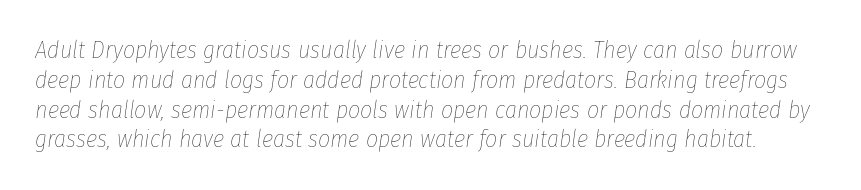
{"italic": "yes", "lean": "right", "slant_degrees": 8, "bold": "no", "underline": "no", "line_spacing_ratio": 1.24, "letter_spacing": "normal", "letter_spacing_em": 0.0, "glyph_px": 24}
